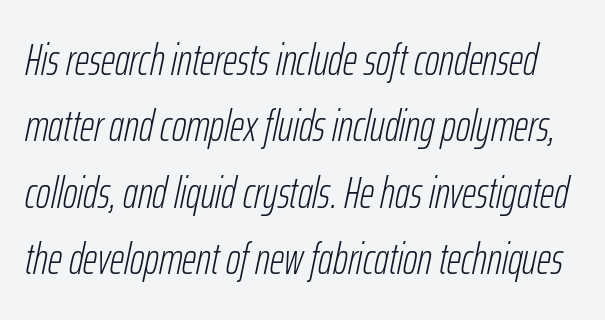
{"italic": "yes", "lean": "right", "slant_degrees": 12, "bold": "no", "weight": "light", "width": "condensed", "stroke_contrast": "low", "x_height": "medium", "monospaced": "no", "underline": "no", "line_spacing": "normal", "line_spacing_ratio": 1.51, "letter_spacing": "normal", "letter_spacing_em": 0.0, "glyph_px": 44}
